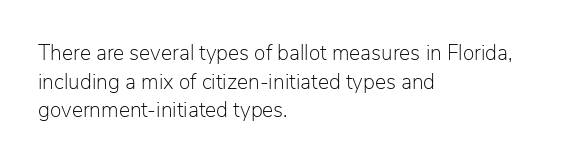
Q: Is the text bold? A: No.
Q: Is the text italic (slanted)? A: No, it is upright.
Q: Is the text underlined? A: No.
Q: How is the paragraph aligned? A: Left-aligned.
Q: Is the spacing between letters normal or unusually wide? A: Normal.
Q: Is the spacing between lines tight, normal or loose? A: Normal.
